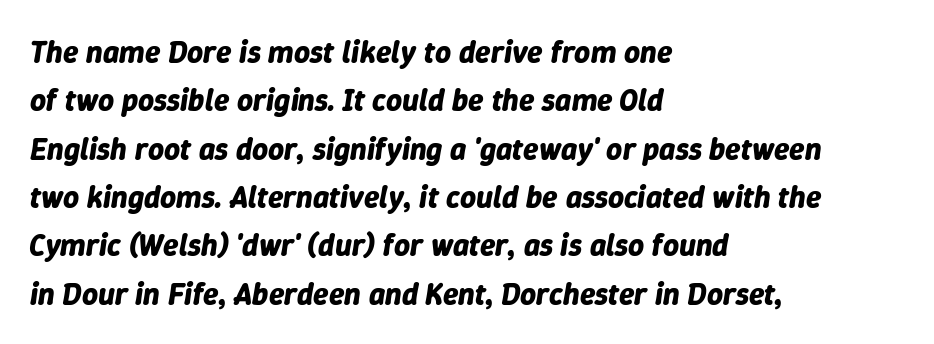
Q: Is the text bold? A: Yes.
Q: Is the text italic (slanted)? A: Yes, it leans right by about 9 degrees.
Q: Is the text underlined? A: No.
Q: How is the paragraph aligned? A: Left-aligned.
Q: Is the spacing between letters normal or unusually wide? A: Normal.
Q: Is the spacing between lines tight, normal or loose? A: Normal.
Q: Width (condensed, normal, or wide)? A: Normal.
Q: Stroke contrast? A: Low.
Q: x-height? A: Medium.
Q: Monospaced? A: No.
